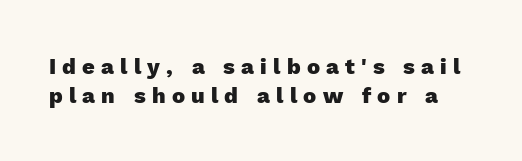
{"italic": "no", "bold": "yes", "underline": "no", "line_spacing": "normal", "line_spacing_ratio": 1.33, "letter_spacing": "wide", "letter_spacing_em": 0.28, "glyph_px": 22}
